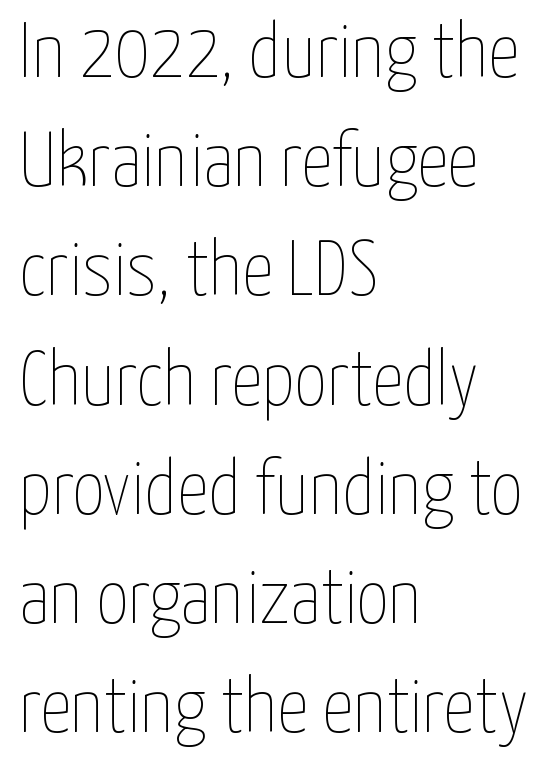
{"italic": "no", "bold": "no", "weight": "thin", "width": "condensed", "stroke_contrast": "low", "x_height": "medium", "monospaced": "no", "underline": "no", "align": "left", "line_spacing": "normal", "line_spacing_ratio": 1.4, "letter_spacing": "normal", "letter_spacing_em": 0.0, "glyph_px": 78}
